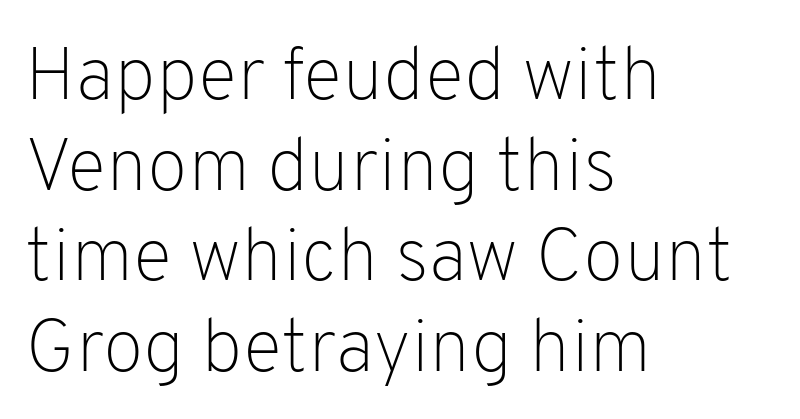
The font family rendered here belongs to the sans-serif group. A classic flush-left, rag-right setting is used for this passage. Unbolded letterforms with no extra heft. The string is rendered with underlining switched off. What stands out about the letter spacing? Nothing — it is the standard amount. Do the characters align in a grid? No, the font is proportional.
